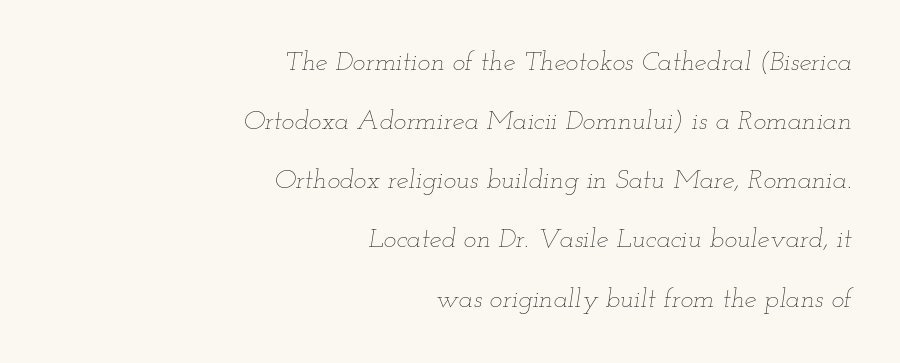
{"italic": "yes", "lean": "right", "slant_degrees": 12, "bold": "no", "underline": "no", "align": "right", "line_spacing": "loose", "line_spacing_ratio": 2.19, "letter_spacing": "normal", "letter_spacing_em": 0.0, "glyph_px": 27}
